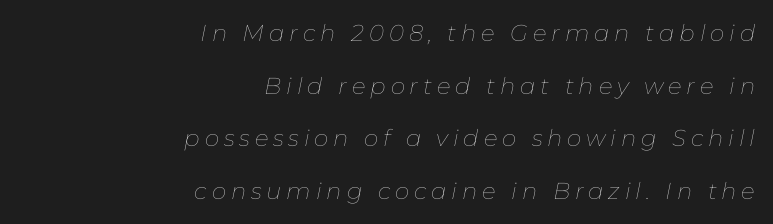
{"italic": "yes", "lean": "right", "slant_degrees": 11, "bold": "no", "underline": "no", "align": "right", "line_spacing": "loose", "line_spacing_ratio": 2.29, "letter_spacing": "wide", "letter_spacing_em": 0.21, "glyph_px": 23}
